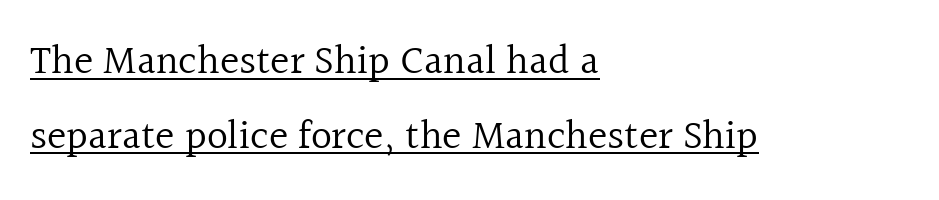
Q: Is the text bold? A: No.
Q: Is the text italic (slanted)? A: No, it is upright.
Q: Is the typeface a serif or a sans-serif typeface? A: Serif.
Q: Is the text underlined? A: Yes.
Q: How is the paragraph aligned? A: Left-aligned.
Q: Is the spacing between letters normal or unusually wide? A: Normal.
Q: Width (condensed, normal, or wide)? A: Normal.
Q: x-height? A: Medium.
Q: Monospaced? A: No.
